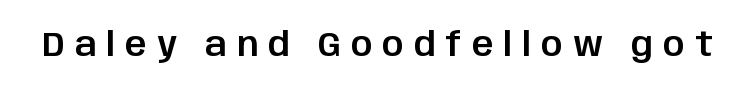
Ascenders rise straight up at ninety degrees. Each word looks stretched out because of the extra space between its letters. Proportional: the letters do not fall into vertical columns. No word sits above an underline. Unlike a traditional serif, this face leaves its strokes unadorned.
